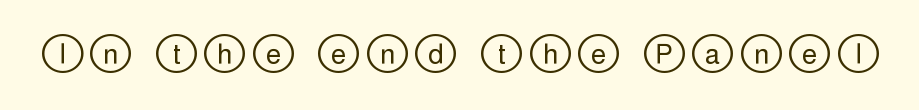
Q: Is the text italic (slanted)? A: No, it is upright.
Q: Is the text underlined? A: No.
Q: Is the spacing between letters normal or unusually wide? A: Unusually wide.
